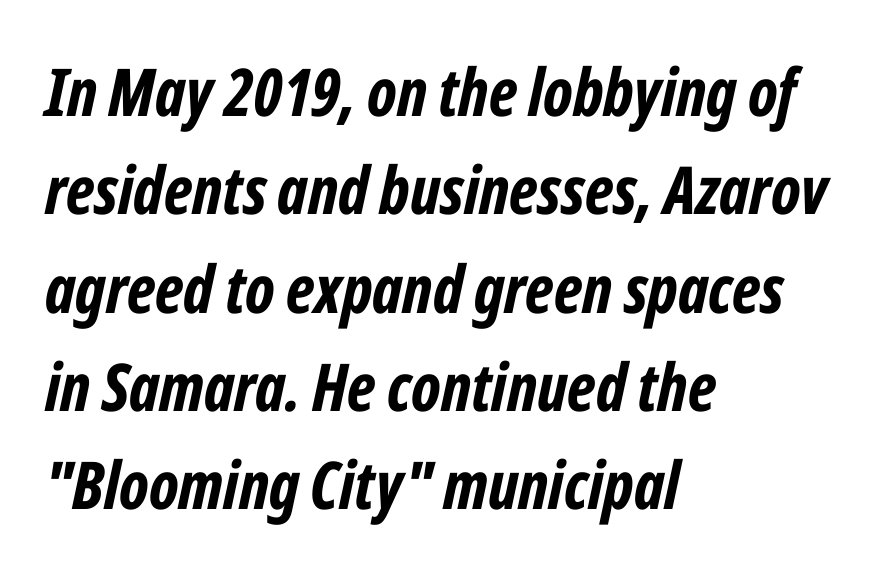
The letters sit at their default tracking, neither squeezed nor spread. Thick stems and heavy bowls — unmistakably bold. Line starts are locked; line ends wander. The letters advance in unequal steps, a hallmark of proportional type. Style check: oblique. The rendering uses a moderate line-height, typical for paragraphs.
